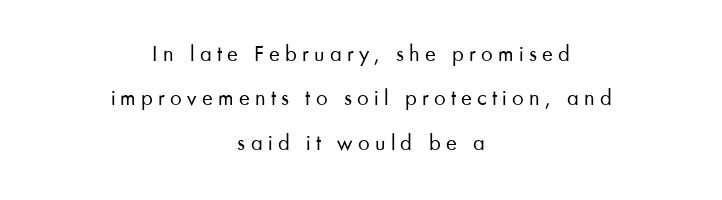
{"italic": "no", "bold": "no", "underline": "no", "align": "center", "line_spacing": "loose", "line_spacing_ratio": 1.93, "letter_spacing": "wide", "letter_spacing_em": 0.23, "glyph_px": 23}
